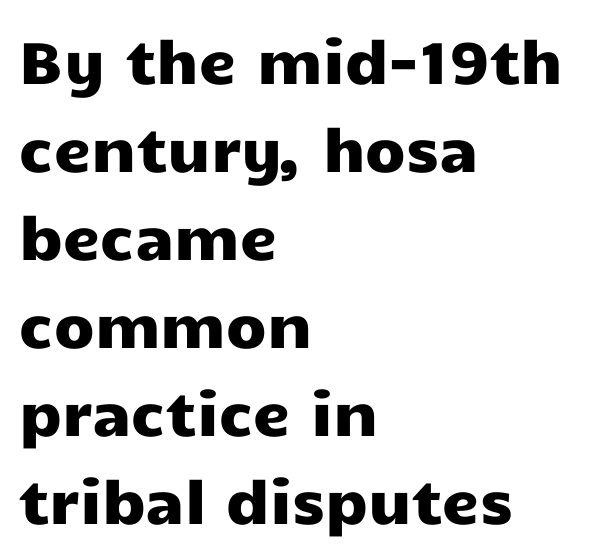
Q: Is the text italic (slanted)? A: No, it is upright.
Q: Is the typeface a serif or a sans-serif typeface? A: Sans-serif.
Q: Is the text underlined? A: No.
Q: How is the paragraph aligned? A: Left-aligned.
Q: Is the spacing between letters normal or unusually wide? A: Normal.
Q: Is the spacing between lines tight, normal or loose? A: Normal.
Q: Width (condensed, normal, or wide)? A: Wide.
Q: Stroke contrast? A: Low.
Q: x-height? A: Medium.
Q: Monospaced? A: No.
